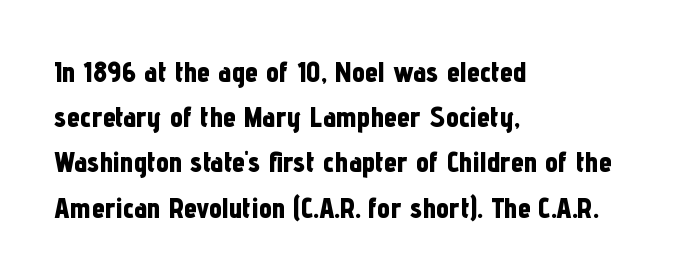
Type without underlining. Caption: multi-line text, flush left, ragged right. One glance says typical: line gaps are just what's usual. Character widths vary here, with narrow letters taking less room than wide ones. This rendering employs a face without finishing strokes, i.e., a sans-serif.
